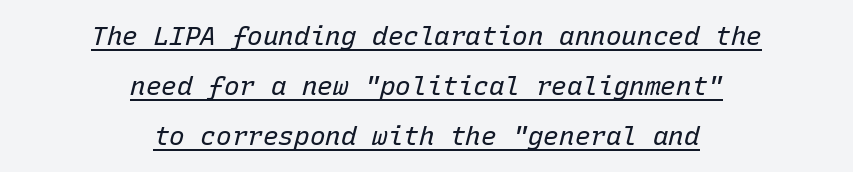
{"italic": "yes", "lean": "right", "slant_degrees": 15, "bold": "no", "underline": "yes", "align": "center", "line_spacing": "loose", "line_spacing_ratio": 1.92, "letter_spacing": "normal", "letter_spacing_em": 0.0, "glyph_px": 26}
